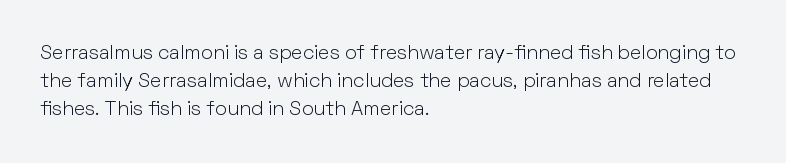
Q: Is the text bold? A: No.
Q: Is the text italic (slanted)? A: No, it is upright.
Q: Is the text underlined? A: No.
Q: How is the paragraph aligned? A: Left-aligned.
Q: Is the spacing between letters normal or unusually wide? A: Normal.
Q: Is the spacing between lines tight, normal or loose? A: Normal.
